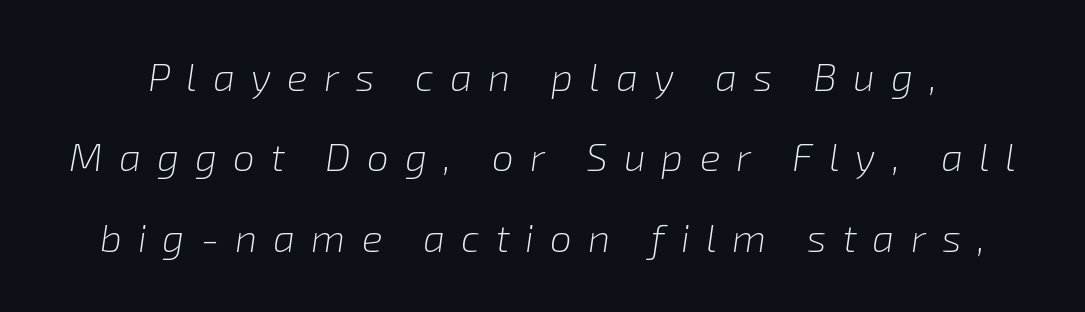
Posture: slanted. The glyphs are unaccompanied by any horizontal stroke below them. The font is comparable to plain body text, perhaps lighter. The gaps between neighbouring characters are conspicuously large. Horizontal bands of white between lines are thick stripes.
